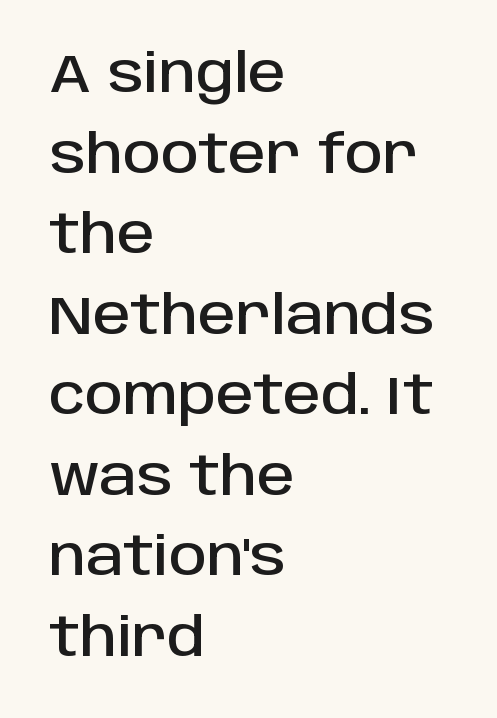
The image shows 53 px sans-serif type, upright; set left-aligned, normal line spacing (1.52x), normal letter spacing, not underlined; low stroke contrast and a large x-height.
